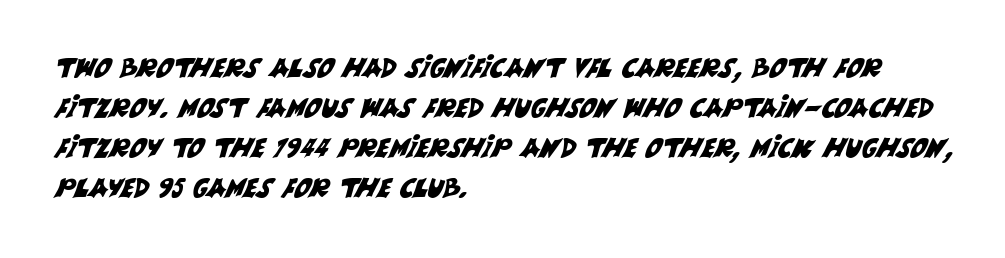
Q: Is the text underlined? A: No.
Q: How is the paragraph aligned? A: Left-aligned.
Q: Is the spacing between letters normal or unusually wide? A: Normal.
Q: Is the spacing between lines tight, normal or loose? A: Normal.
